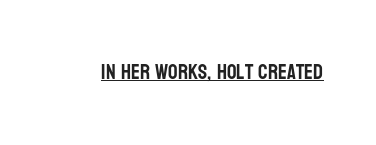
Q: Is the text italic (slanted)? A: No, it is upright.
Q: Is the text underlined? A: Yes.
Q: Is the spacing between letters normal or unusually wide? A: Normal.
